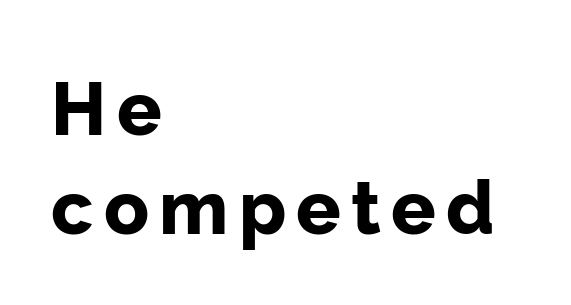
Note the varied advance widths — an 'i' is clearly narrower than an 'm'. On the weight axis this lands at bold, roughly 700. Observe the absence of serifs on each vertical stroke in this sample. Where is the straight margin? On the left. Clear beneath every line of the passage.
